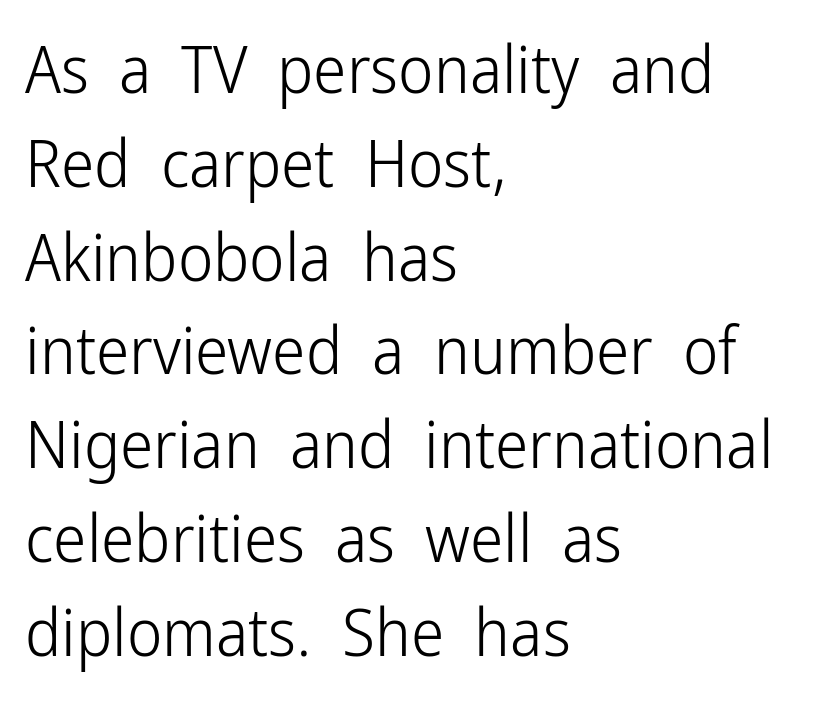
{"serif": "no", "italic": "no", "bold": "no", "weight": "light", "width": "condensed", "stroke_contrast": "low", "x_height": "medium", "monospaced": "no", "underline": "no", "align": "left", "line_spacing": "normal", "line_spacing_ratio": 1.4, "letter_spacing": "normal", "letter_spacing_em": 0.0, "glyph_px": 67}
